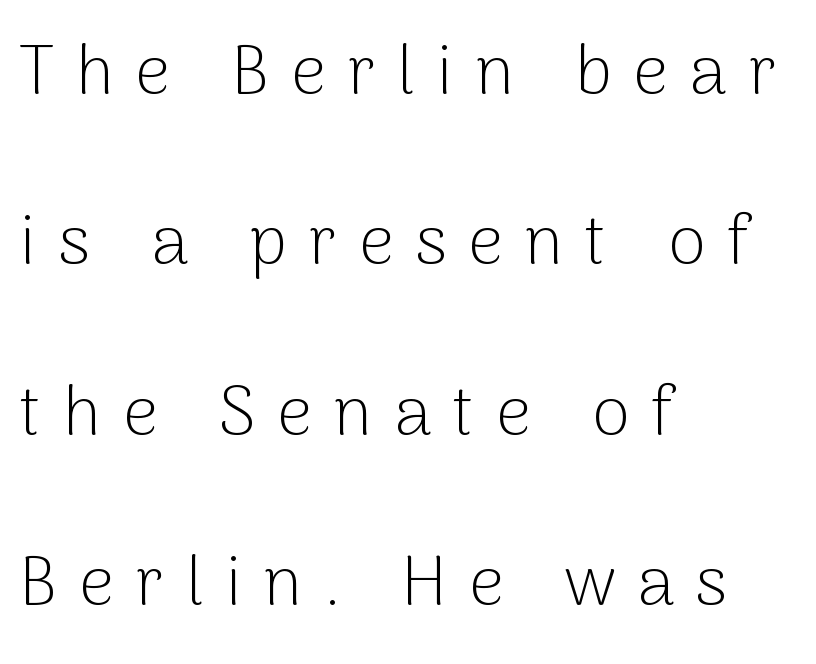
{"serif": "no", "italic": "no", "bold": "no", "weight": "light", "width": "normal", "stroke_contrast": "low", "x_height": "medium", "monospaced": "no", "underline": "no", "align": "left", "line_spacing": "loose", "line_spacing_ratio": 2.47, "letter_spacing": "wide", "letter_spacing_em": 0.31, "glyph_px": 69}
